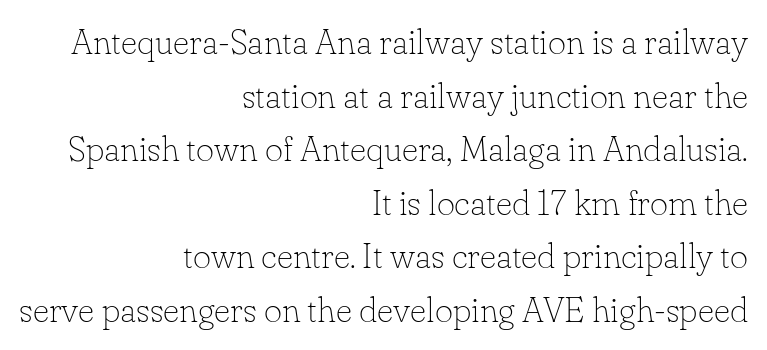
Q: Is the text bold? A: No.
Q: Is the text italic (slanted)? A: No, it is upright.
Q: Is the typeface a serif or a sans-serif typeface? A: Serif.
Q: Is the text underlined? A: No.
Q: How is the paragraph aligned? A: Right-aligned.
Q: Is the spacing between letters normal or unusually wide? A: Normal.
Q: Is the spacing between lines tight, normal or loose? A: Normal.
Q: Width (condensed, normal, or wide)? A: Normal.
Q: Stroke contrast? A: Low.
Q: x-height? A: Small.
Q: Monospaced? A: No.
